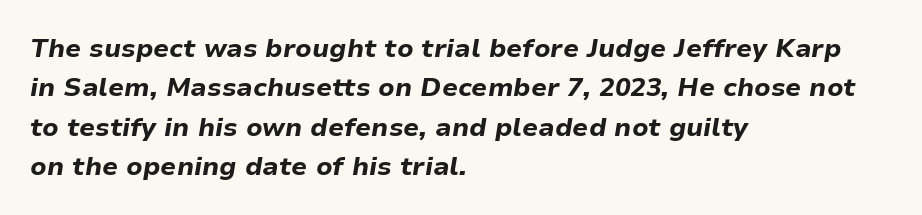
Designer's note — italics engaged. No word sits above an underline. Leading matches the norm, producing a regular column. These lines are set flush left with a ragged right edge.
